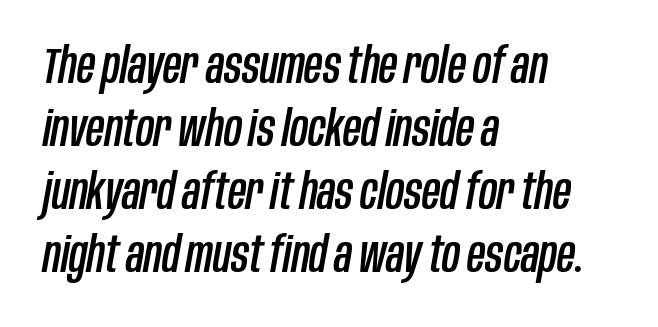
{"italic": "yes", "lean": "right", "slant_degrees": 10, "width": "condensed", "stroke_contrast": "low", "x_height": "large", "monospaced": "no", "underline": "no", "align": "left", "line_spacing": "normal", "line_spacing_ratio": 1.26, "letter_spacing": "normal", "letter_spacing_em": 0.0, "glyph_px": 50}
